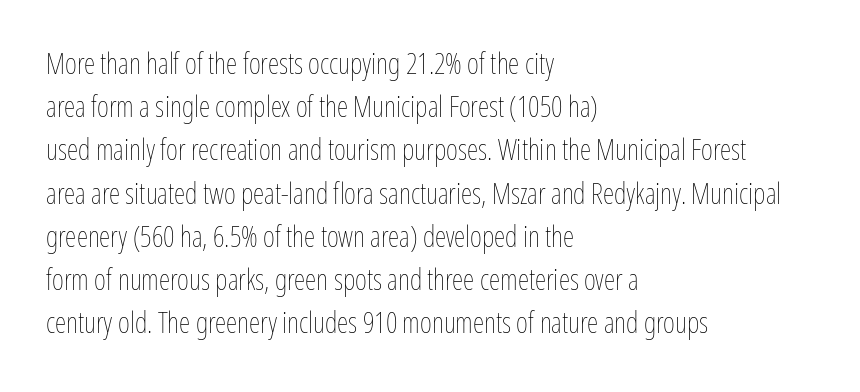
The image shows 29 px thin, condensed type, upright; set left-aligned, normal line spacing (1.49x), normal letter spacing, not underlined; low stroke contrast and a medium x-height.
